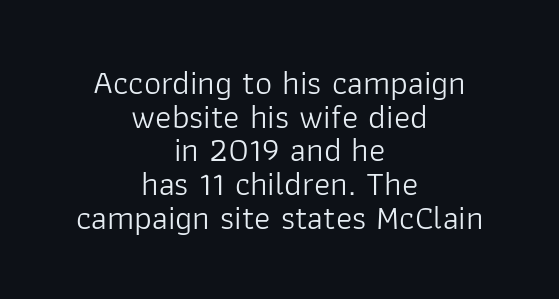
The image shows 34 px light sans-serif type, upright; set centered, tight line spacing (0.99x), normal letter spacing, not underlined; low stroke contrast and a medium x-height.
